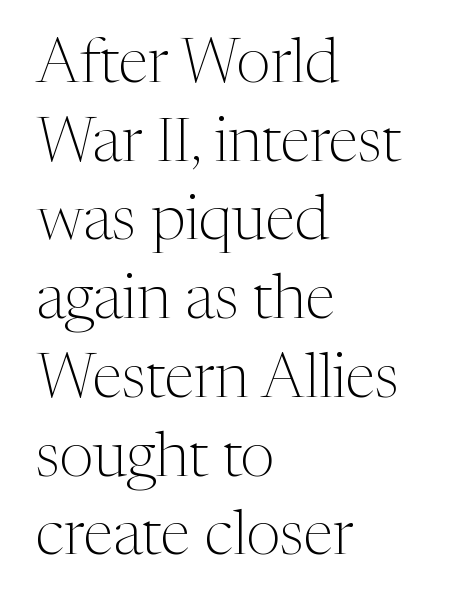
The image shows 62 px light serif type, upright; set left-aligned, normal line spacing (1.27x), normal letter spacing, not underlined; medium stroke contrast and a medium x-height.
